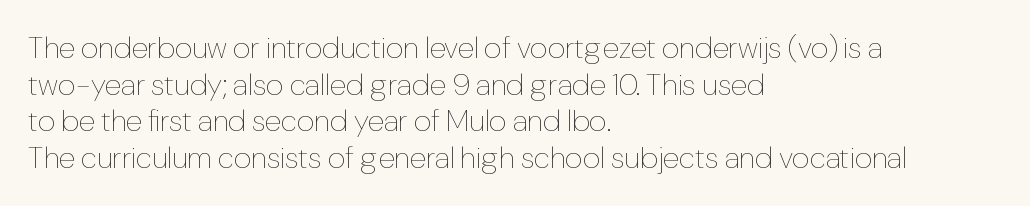
Q: Is the text bold? A: No.
Q: Is the text italic (slanted)? A: No, it is upright.
Q: Is the text underlined? A: No.
Q: How is the paragraph aligned? A: Left-aligned.
Q: Is the spacing between letters normal or unusually wide? A: Normal.
Q: Width (condensed, normal, or wide)? A: Normal.
Q: Stroke contrast? A: Low.
Q: x-height? A: Medium.
Q: Monospaced? A: No.
